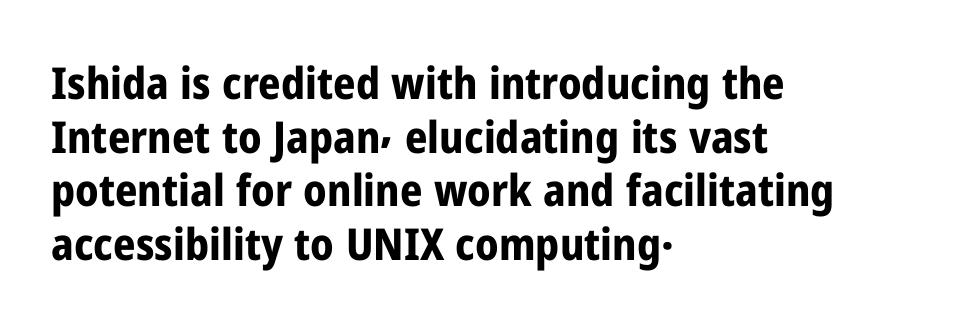
{"serif": "no", "italic": "no", "bold": "yes", "weight": "bold", "width": "condensed", "stroke_contrast": "low", "x_height": "medium", "monospaced": "no", "underline": "no", "align": "left", "line_spacing_ratio": 1.22, "letter_spacing": "normal", "letter_spacing_em": 0.0, "glyph_px": 44}
